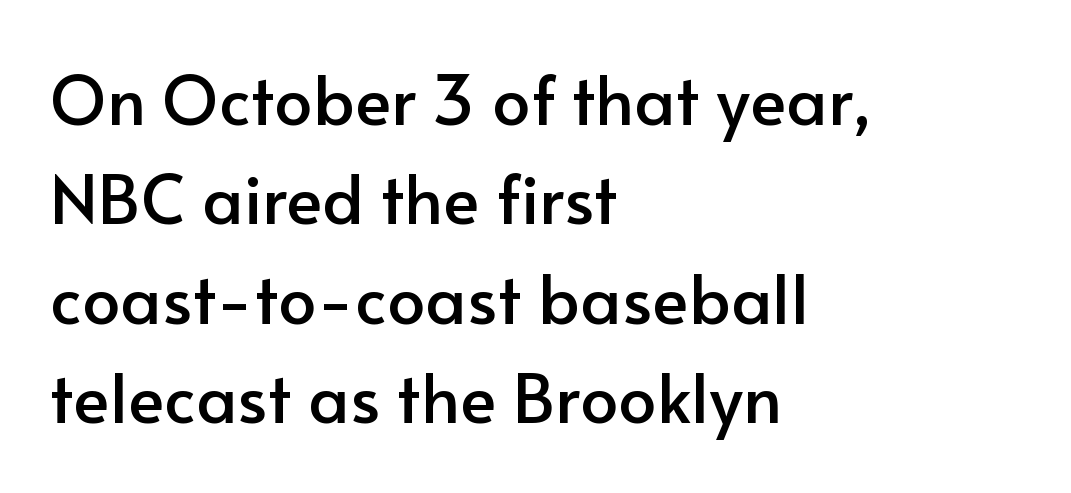
Q: Is the text italic (slanted)? A: No, it is upright.
Q: Is the typeface a serif or a sans-serif typeface? A: Sans-serif.
Q: Is the text underlined? A: No.
Q: How is the paragraph aligned? A: Left-aligned.
Q: Is the spacing between letters normal or unusually wide? A: Normal.
Q: Is the spacing between lines tight, normal or loose? A: Normal.
Q: Width (condensed, normal, or wide)? A: Normal.
Q: Stroke contrast? A: Low.
Q: x-height? A: Small.
Q: Monospaced? A: No.
